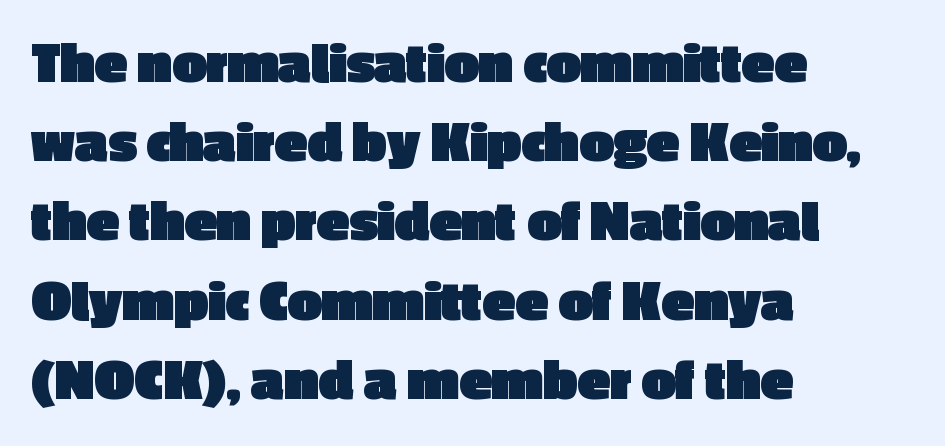
Q: Is the text bold? A: Yes.
Q: Is the text italic (slanted)? A: No, it is upright.
Q: Is the typeface a serif or a sans-serif typeface? A: Sans-serif.
Q: Is the text underlined? A: No.
Q: How is the paragraph aligned? A: Left-aligned.
Q: Is the spacing between letters normal or unusually wide? A: Normal.
Q: Is the spacing between lines tight, normal or loose? A: Normal.
Q: Width (condensed, normal, or wide)? A: Normal.
Q: x-height? A: Medium.
Q: Monospaced? A: No.
